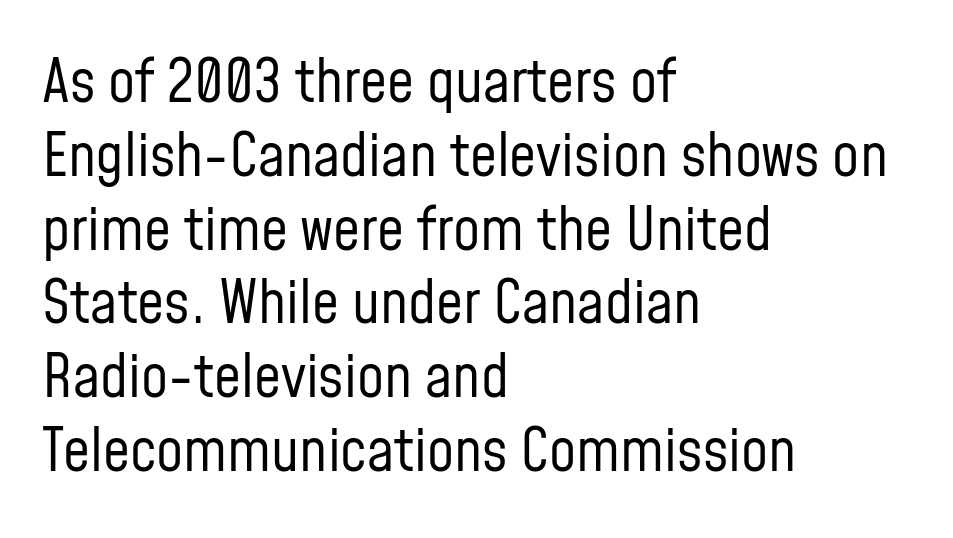
The image shows 60 px regular-weight, condensed sans-serif type, upright; set left-aligned, line spacing 1.23x, normal letter spacing, not underlined; low stroke contrast and a medium x-height.
